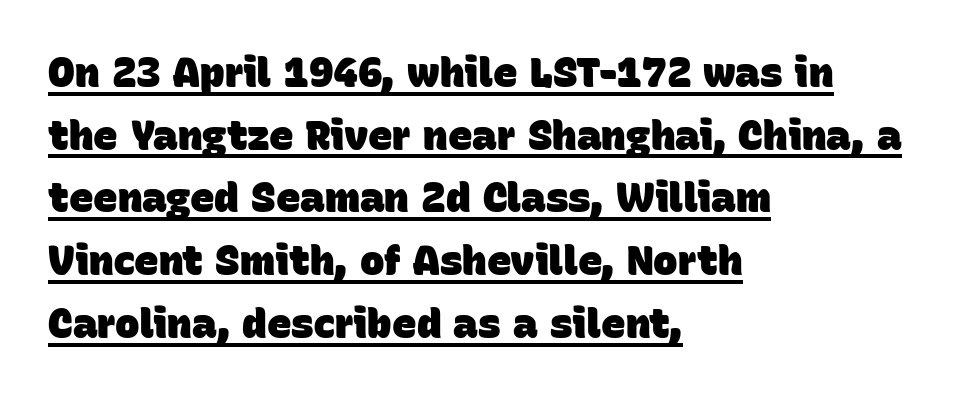
{"serif": "no", "bold": "yes", "weight": "heavy", "width": "normal", "stroke_contrast": "low", "x_height": "large", "monospaced": "no", "underline": "yes", "align": "left", "line_spacing": "normal", "line_spacing_ratio": 1.53, "letter_spacing": "normal", "letter_spacing_em": 0.0, "glyph_px": 41}
